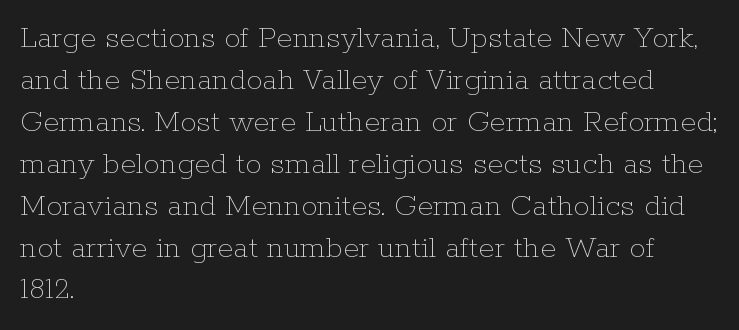
Glyph-to-glyph distance matches everyday printed text. Weight: not bold — regular or lighter. You could not count columns in this text — the font is proportionally spaced. The rag falls on the right side of this text block.
